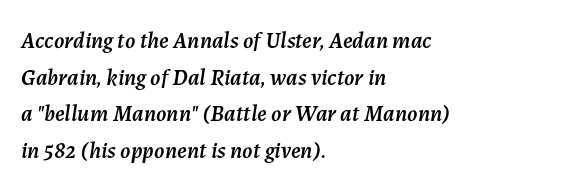
{"italic": "yes", "lean": "right", "slant_degrees": 7, "underline": "no", "align": "left", "line_spacing": "normal", "line_spacing_ratio": 1.59, "letter_spacing": "normal", "letter_spacing_em": 0.0, "glyph_px": 23}
